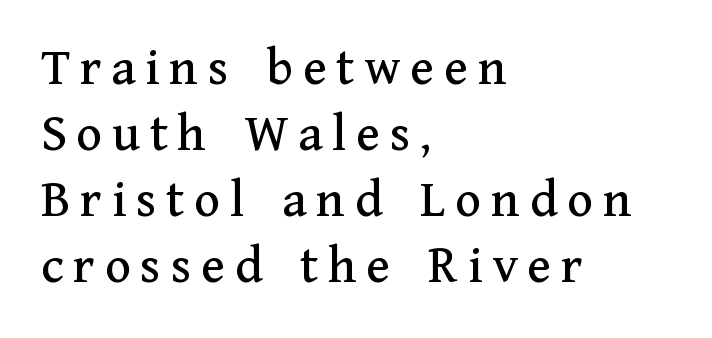
Bare-footed words on every line. The typesetter chose a ragged-right arrangement here. Ascenders rise straight up at ninety degrees. Note the varied advance widths — an 'i' is clearly narrower than an 'm'. Check where the strokes stop: tiny serifs finish them off.
